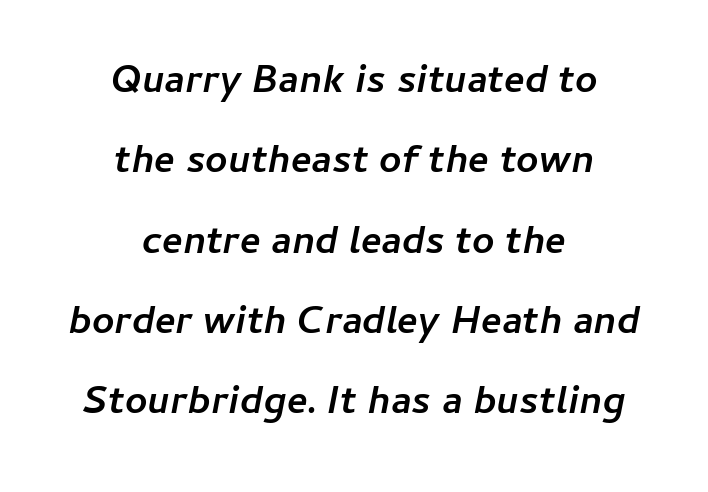
{"italic": "yes", "lean": "right", "slant_degrees": 11, "bold": "yes", "weight": "semibold", "width": "normal", "stroke_contrast": "low", "x_height": "medium", "monospaced": "no", "underline": "no", "align": "center", "line_spacing": "loose", "line_spacing_ratio": 2.06, "letter_spacing": "normal", "letter_spacing_em": 0.0, "glyph_px": 39}
